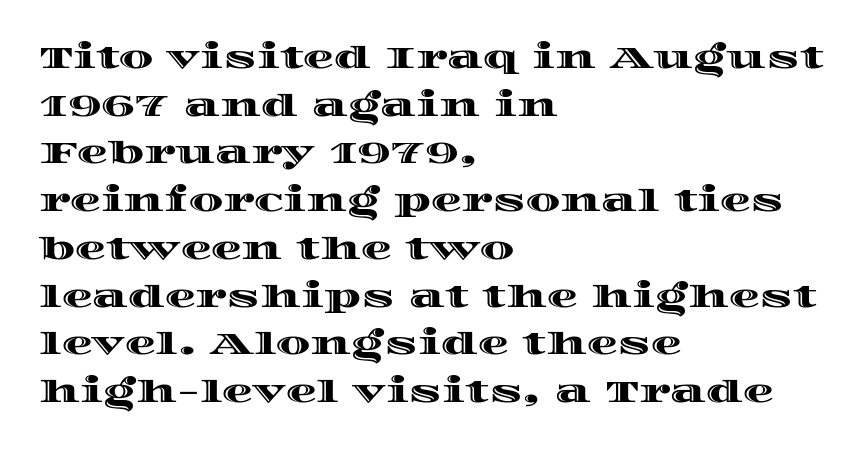
Q: Is the text italic (slanted)? A: No, it is upright.
Q: Is the text underlined? A: No.
Q: How is the paragraph aligned? A: Left-aligned.
Q: Is the spacing between letters normal or unusually wide? A: Normal.
Q: Is the spacing between lines tight, normal or loose? A: Normal.
Q: Width (condensed, normal, or wide)? A: Wide.
Q: x-height? A: Large.
Q: Monospaced? A: No.
